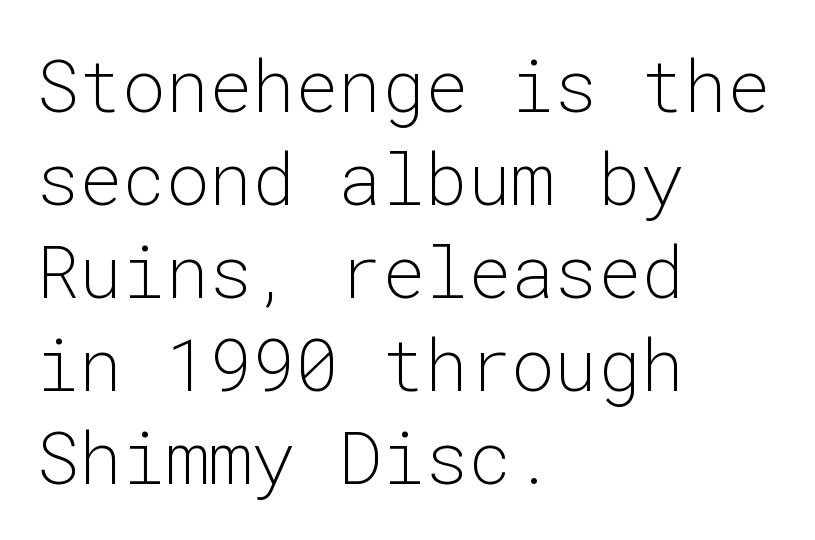
The image shows 72 px light sans-serif type, upright, monospaced; set left-aligned, normal line spacing (1.29x), normal letter spacing, not underlined; low stroke contrast and a medium x-height.
